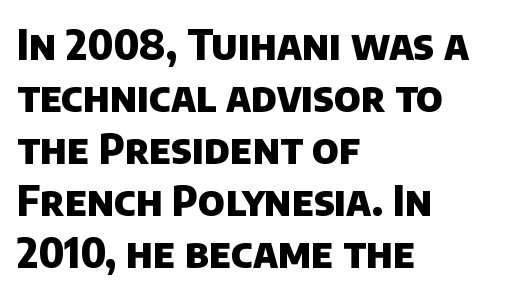
The image shows 41 px heavy sans-serif type; set left-aligned, normal line spacing (1.27x), normal letter spacing, not underlined; low stroke contrast and a large x-height.
